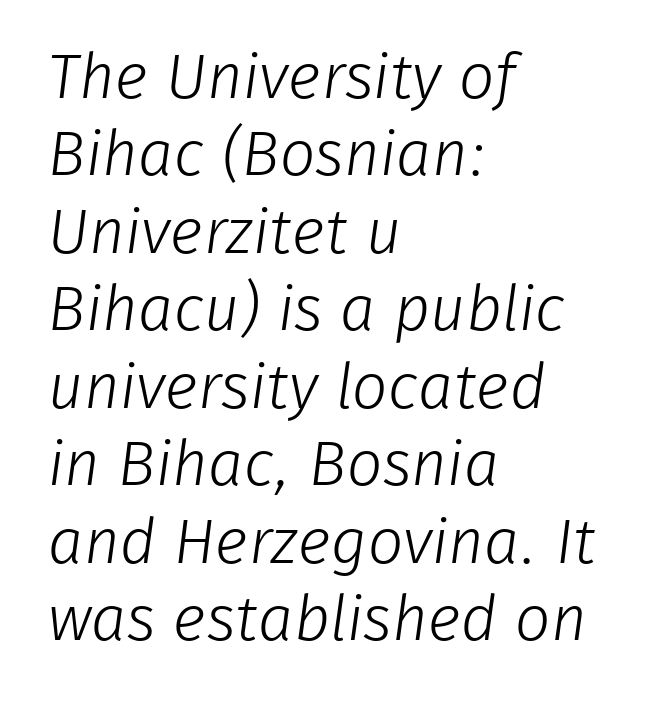
{"serif": "no", "bold": "no", "weight": "light", "width": "normal", "stroke_contrast": "low", "x_height": "medium", "monospaced": "no", "underline": "no", "align": "left", "line_spacing_ratio": 1.23, "letter_spacing": "normal", "letter_spacing_em": 0.0, "glyph_px": 63}
